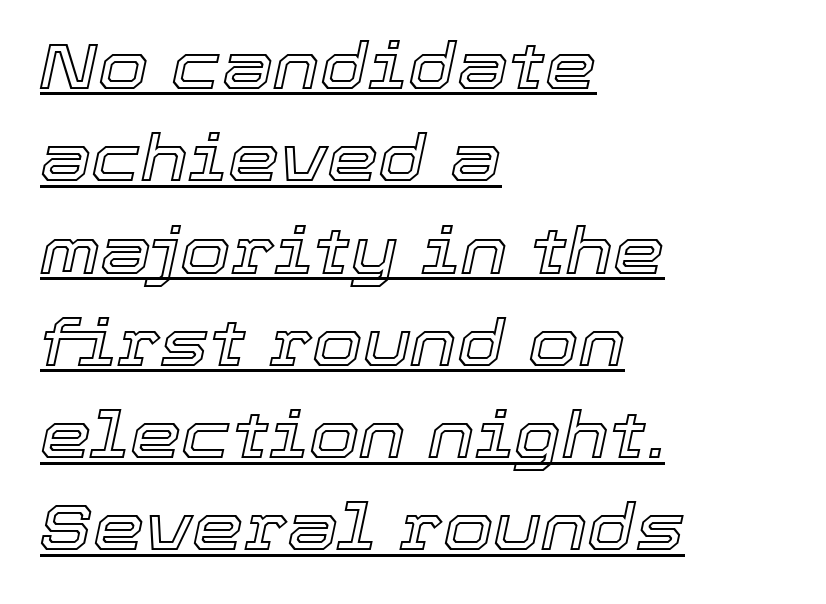
{"italic": "yes", "lean": "right", "slant_degrees": 12, "width": "normal", "x_height": "medium", "monospaced": "no", "underline": "yes", "align": "left", "line_spacing": "normal", "line_spacing_ratio": 1.42, "letter_spacing": "normal", "letter_spacing_em": 0.0, "glyph_px": 65}
